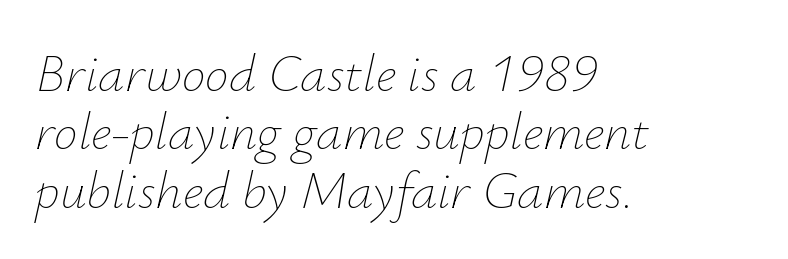
Q: Is the text bold? A: No.
Q: Is the text italic (slanted)? A: Yes, it leans right by about 12 degrees.
Q: Is the text underlined? A: No.
Q: How is the paragraph aligned? A: Left-aligned.
Q: Is the spacing between letters normal or unusually wide? A: Normal.
Q: Is the spacing between lines tight, normal or loose? A: Tight.
Q: Width (condensed, normal, or wide)? A: Normal.
Q: Stroke contrast? A: Low.
Q: x-height? A: Small.
Q: Monospaced? A: No.
